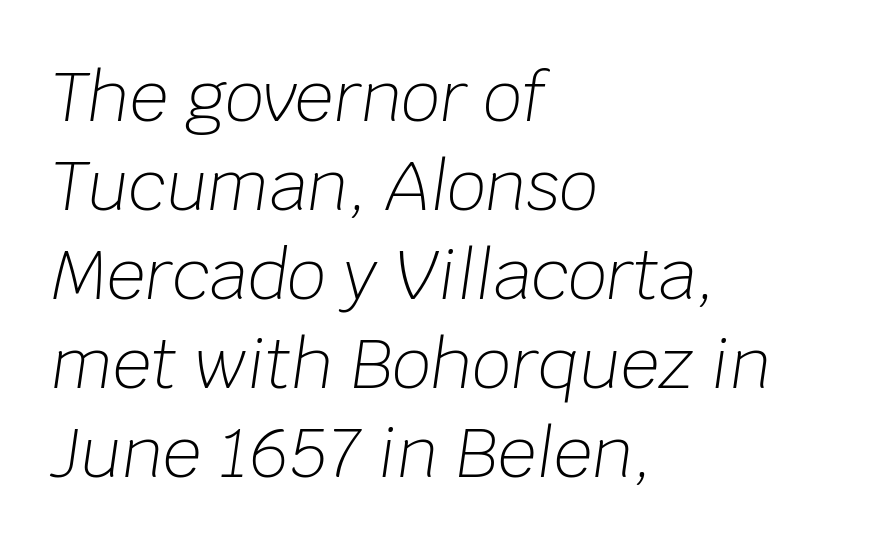
The image shows 68 px light type, italic (leaning right); set left-aligned, normal line spacing (1.31x), normal letter spacing, not underlined; low stroke contrast and a large x-height.
